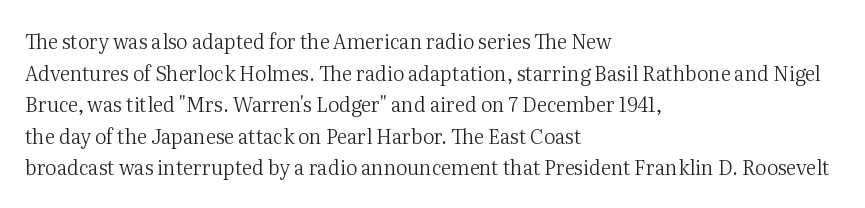
The image shows 20 px text type, upright; set left-aligned, normal line spacing (1.58x), normal letter spacing, not underlined.
